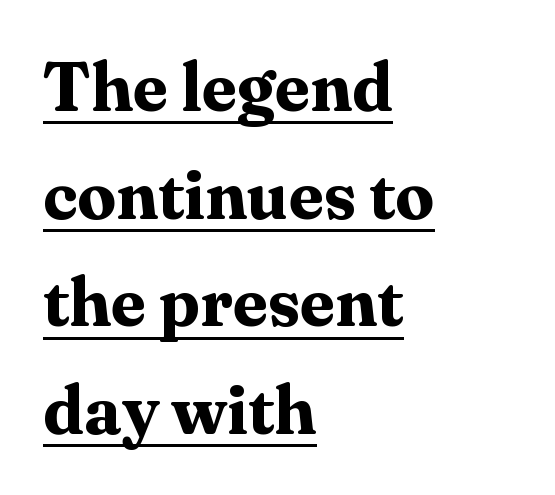
{"serif": "yes", "italic": "no", "bold": "yes", "weight": "bold", "width": "normal", "stroke_contrast": "medium", "x_height": "medium", "monospaced": "no", "underline": "yes", "align": "left", "line_spacing": "normal", "line_spacing_ratio": 1.56, "letter_spacing": "normal", "letter_spacing_em": 0.0, "glyph_px": 69}
